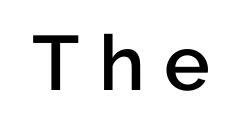
The image shows 77 px semibold sans-serif type, upright; set unusually wide letter spacing (+0.25 em), not underlined; low stroke contrast and a medium x-height.
